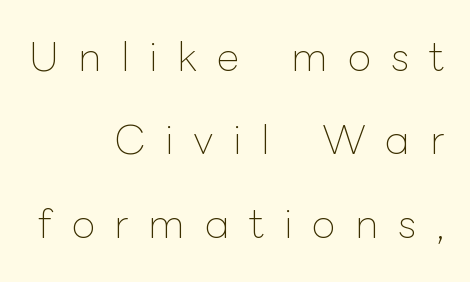
Quick note: interline space is abundant. Tall strokes in this sample are plumb rather than angled. The ragged edge is on the left, which tells us the setting is flush right. The space beneath each line is pristine and unruled. This is not heavy type; no bold has been used. The letters advance in unequal steps, a hallmark of proportional type.
